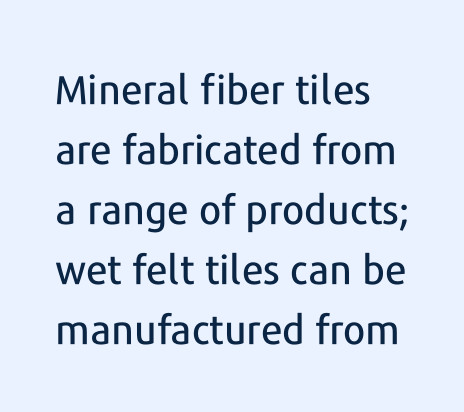
Q: Is the text italic (slanted)? A: No, it is upright.
Q: Is the typeface a serif or a sans-serif typeface? A: Sans-serif.
Q: Is the text underlined? A: No.
Q: How is the paragraph aligned? A: Left-aligned.
Q: Is the spacing between letters normal or unusually wide? A: Normal.
Q: Is the spacing between lines tight, normal or loose? A: Normal.
Q: Width (condensed, normal, or wide)? A: Normal.
Q: Stroke contrast? A: Low.
Q: x-height? A: Medium.
Q: Monospaced? A: No.
